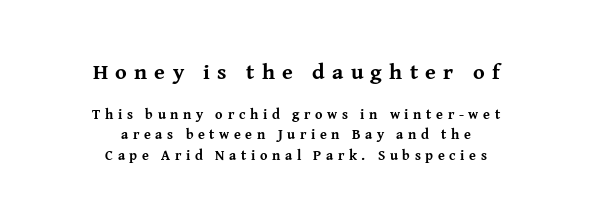
Whoever set this chose a conventional vertical rhythm. Clear beneath every line of the passage. Notice how the stems are strictly vertical — no italics here. The lines in this sample share a center point and differ in where they start and stop.
